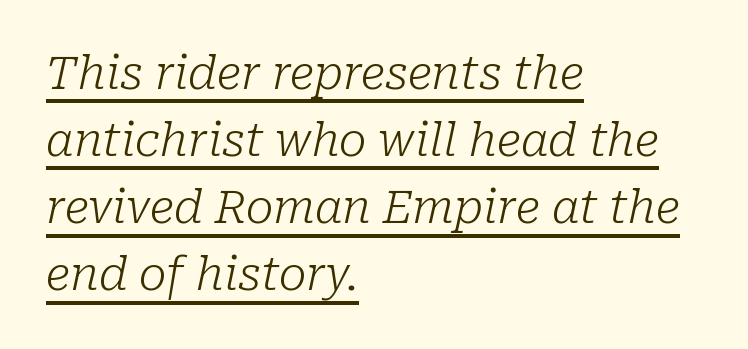
{"serif": "yes", "italic": "yes", "lean": "right", "slant_degrees": 10, "bold": "no", "weight": "light", "width": "normal", "stroke_contrast": "low", "x_height": "medium", "monospaced": "no", "underline": "yes", "align": "left", "line_spacing": "normal", "line_spacing_ratio": 1.46, "letter_spacing": "normal", "letter_spacing_em": 0.0, "glyph_px": 46}
